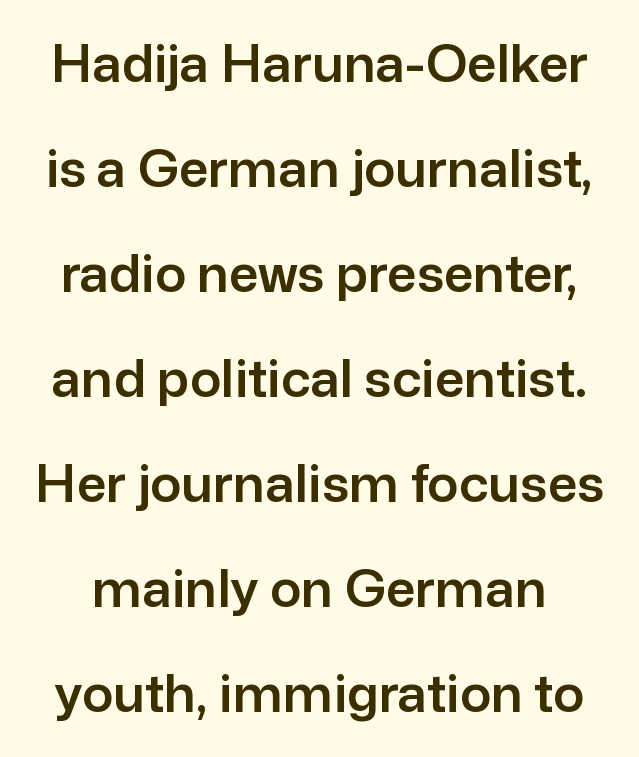
The image shows 52 px sans-serif type, upright; set loose line spacing (2.02x), normal letter spacing, not underlined; low stroke contrast and a medium x-height.
